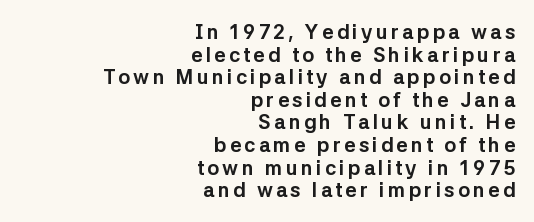
{"italic": "no", "bold": "yes", "underline": "no", "align": "right", "line_spacing": "tight", "line_spacing_ratio": 1.13, "glyph_px": 20}
